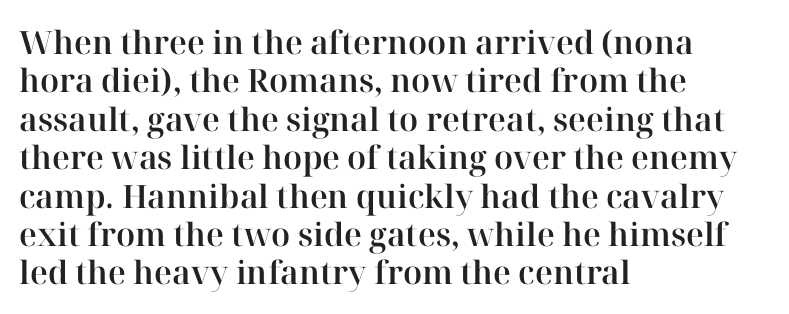
The image shows 32 px serif type, upright; set left-aligned, line spacing 1.2x, normal letter spacing, not underlined; high stroke contrast and a medium x-height.
